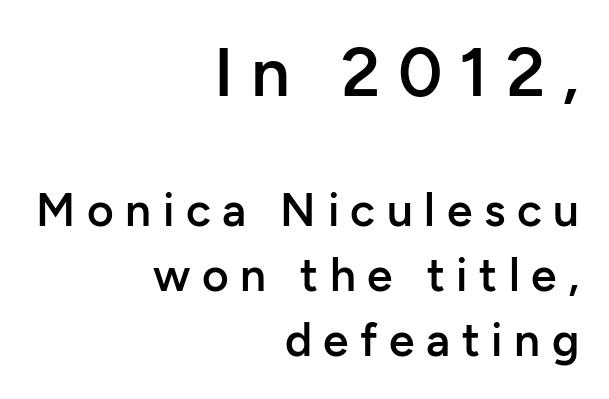
Q: Is the text bold? A: Semi-bold.
Q: Is the text italic (slanted)? A: No, it is upright.
Q: Is the typeface a serif or a sans-serif typeface? A: Sans-serif.
Q: Is the text underlined? A: No.
Q: How is the paragraph aligned? A: Right-aligned.
Q: Is the spacing between letters normal or unusually wide? A: Unusually wide.
Q: Is the spacing between lines tight, normal or loose? A: Normal.
Q: Which block of text is set in a larger size, the first (top) or the second (bottom)? A: The first (top) one.
Q: Width (condensed, normal, or wide)? A: Normal.
Q: Stroke contrast? A: Low.
Q: x-height? A: Medium.
Q: Monospaced? A: No.
